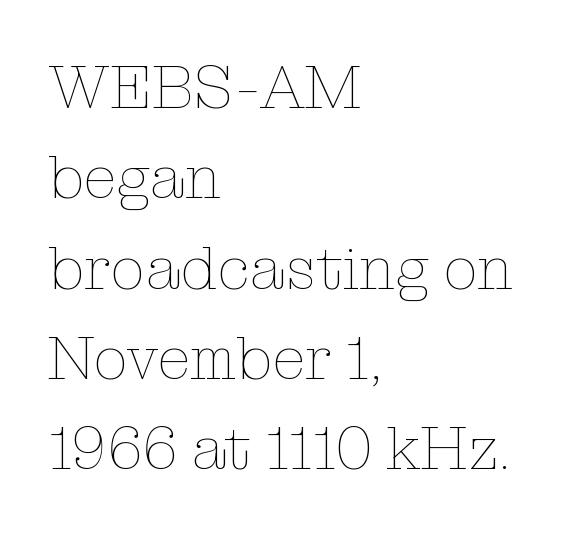
Q: Is the text bold? A: No.
Q: Is the text italic (slanted)? A: No, it is upright.
Q: Is the text underlined? A: No.
Q: How is the paragraph aligned? A: Left-aligned.
Q: Is the spacing between letters normal or unusually wide? A: Normal.
Q: Is the spacing between lines tight, normal or loose? A: Normal.
Q: Width (condensed, normal, or wide)? A: Normal.
Q: Stroke contrast? A: Low.
Q: x-height? A: Medium.
Q: Monospaced? A: No.
